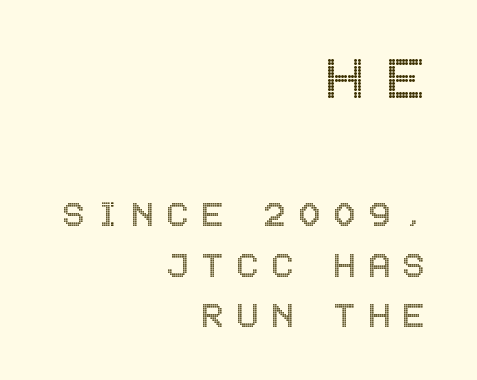
Q: Is the text italic (slanted)? A: No, it is upright.
Q: Is the text underlined? A: No.
Q: How is the paragraph aligned? A: Right-aligned.
Q: Is the spacing between letters normal or unusually wide? A: Unusually wide.
Q: Which block of text is set in a larger size, the first (top) or the second (bottom)? A: The first (top) one.
Q: Width (condensed, normal, or wide)? A: Condensed.
Q: x-height? A: Large.
